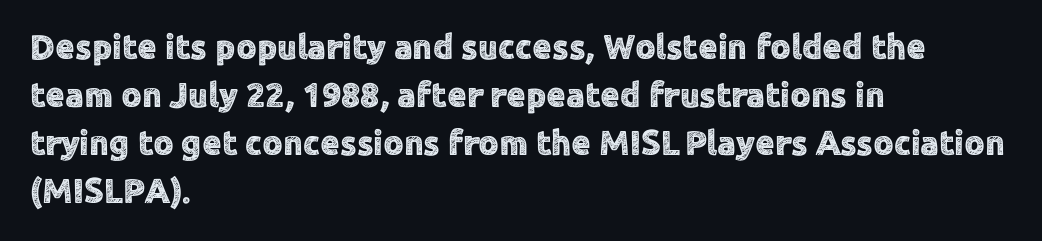
The image shows 35 px sans-serif type, upright; set left-aligned, normal line spacing (1.37x), normal letter spacing, not underlined; a medium x-height.
